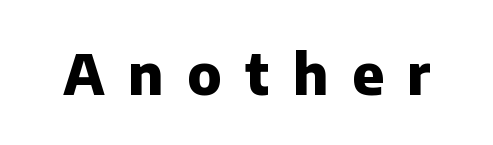
Q: Is the text bold? A: Yes.
Q: Is the text italic (slanted)? A: No, it is upright.
Q: Is the typeface a serif or a sans-serif typeface? A: Sans-serif.
Q: Is the text underlined? A: No.
Q: Is the spacing between letters normal or unusually wide? A: Unusually wide.
Q: Width (condensed, normal, or wide)? A: Normal.
Q: Stroke contrast? A: Low.
Q: x-height? A: Medium.
Q: Monospaced? A: No.
